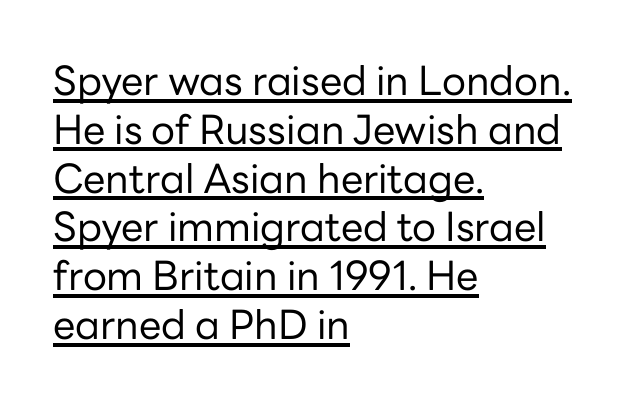
The image shows 40 px regular-weight sans-serif type, upright; set left-aligned, line spacing 1.22x, normal letter spacing, underlined; low stroke contrast and a medium x-height.
